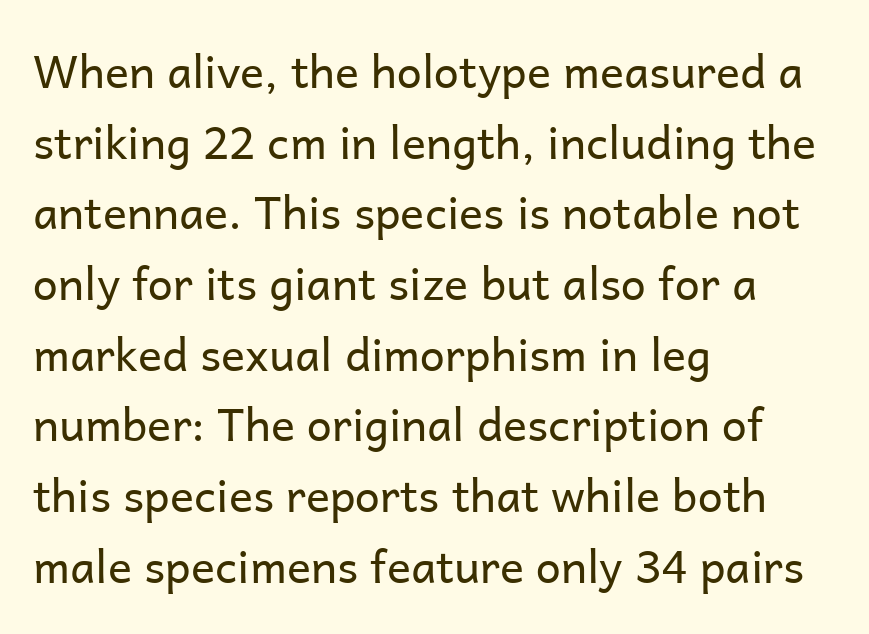
The image shows 45 px regular-weight sans-serif type, upright; set left-aligned, normal line spacing (1.57x), normal letter spacing, not underlined; low stroke contrast and a medium x-height.
